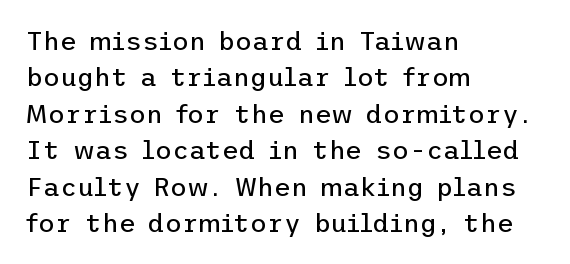
The image shows 26 px text type, upright; set left-aligned, normal line spacing (1.4x), normal letter spacing, not underlined.
